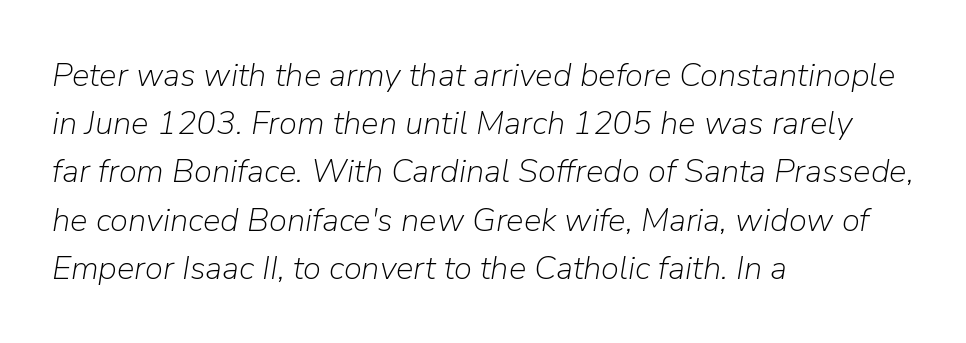
Nobody touched the tracking dial on this one. Interline gaps are of average width in this sample. The passage shown is typed in a proportional face where columns would drift. Quick note: underline off. The face looks like a standard text weight, possibly lighter. Caption: multi-line text, flush left, ragged right.
